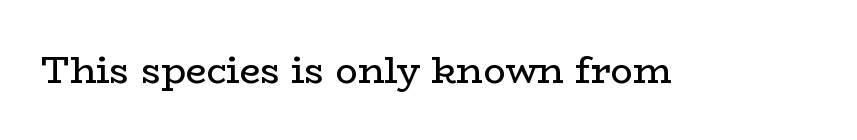
The image shows 37 px regular-weight, wide serif type, upright; set normal letter spacing, not underlined; low stroke contrast and a medium x-height.
